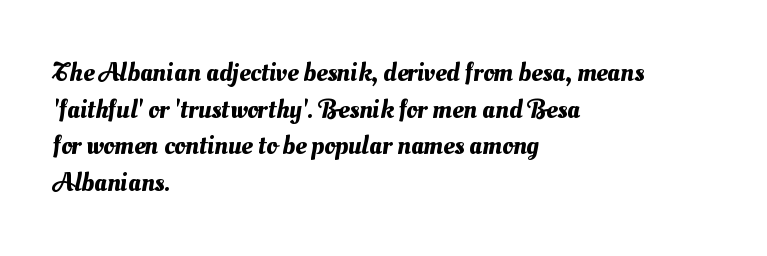
The area under the type is left untouched. Line beginnings align vertically; line endings do not. Each new line begins a customary step beneath the previous one. Nothing unusual about the tracking: characters are spaced as the font intends.
